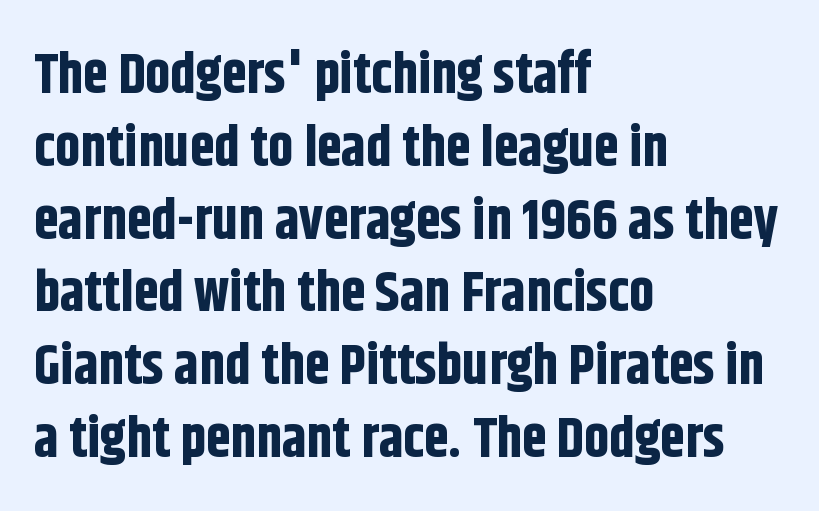
{"serif": "no", "italic": "no", "bold": "yes", "weight": "bold", "width": "condensed", "stroke_contrast": "low", "x_height": "large", "monospaced": "no", "underline": "no", "align": "left", "line_spacing": "normal", "line_spacing_ratio": 1.3, "letter_spacing": "normal", "letter_spacing_em": 0.0, "glyph_px": 56}
